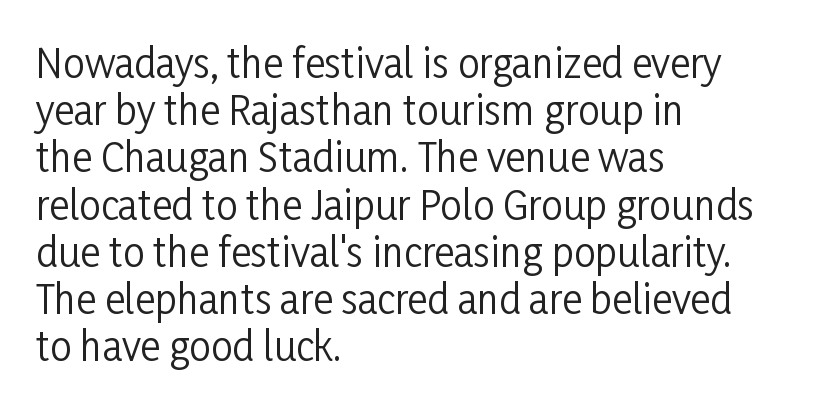
The image shows 39 px regular-weight, condensed sans-serif type, upright; set left-aligned, line spacing 1.21x, normal letter spacing, not underlined; low stroke contrast and a medium x-height.
